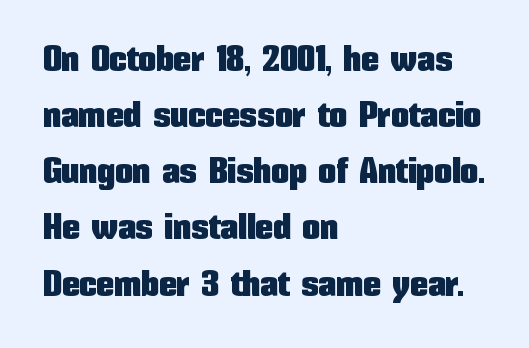
{"serif": "no", "italic": "no", "width": "condensed", "stroke_contrast": "low", "x_height": "medium", "monospaced": "no", "underline": "no", "align": "left", "line_spacing": "normal", "line_spacing_ratio": 1.56, "letter_spacing": "normal", "letter_spacing_em": 0.0, "glyph_px": 36}
